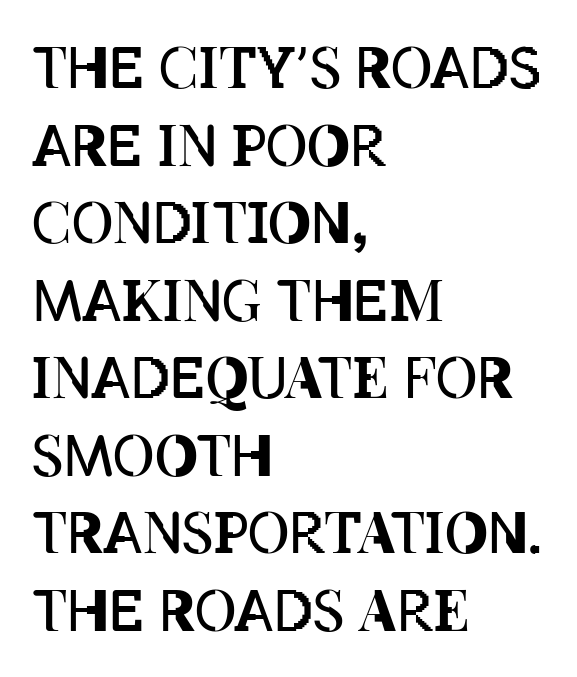
This reads as an unemphasized weight, regular at the heaviest. You could not count columns in this text — the font is proportionally spaced. The letters stand upright; this is a roman face. Nobody drew a line under any word here. Line starts are locked; line ends wander. Here the glyphs are tracked normally, forming tight word shapes.
